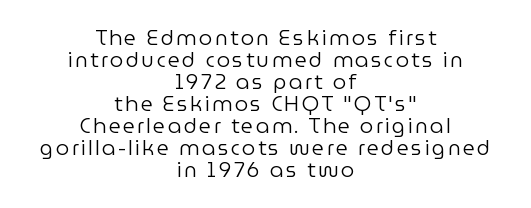
Weight: regular or lighter. Nope, not italic — everything's standing straight. Typeset on center — no edge is straight. Underline: absent.
